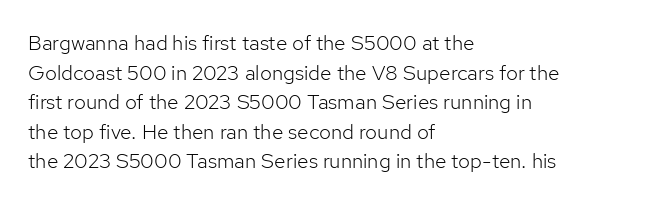
The image shows 21 px text type, upright; set left-aligned, normal line spacing (1.41x), normal letter spacing, not underlined.
